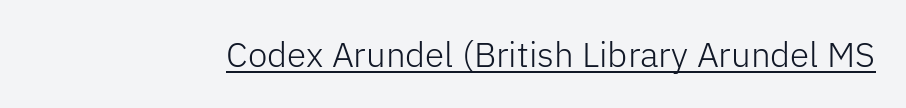
{"serif": "no", "italic": "no", "bold": "no", "weight": "light", "width": "normal", "stroke_contrast": "low", "x_height": "medium", "monospaced": "no", "underline": "yes", "letter_spacing": "normal", "letter_spacing_em": 0.0, "glyph_px": 35}
